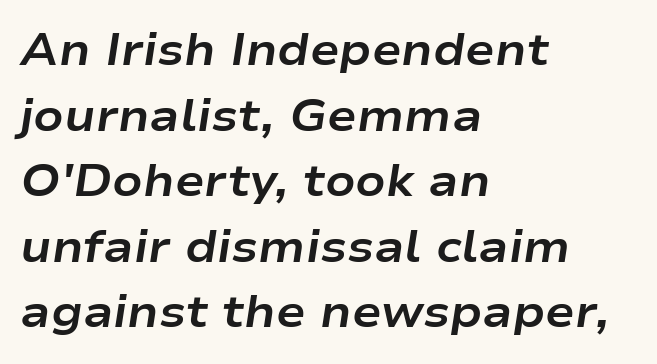
Q: Is the text bold? A: Yes.
Q: Is the text italic (slanted)? A: Yes, it leans right by about 9 degrees.
Q: Is the text underlined? A: No.
Q: How is the paragraph aligned? A: Left-aligned.
Q: Is the spacing between letters normal or unusually wide? A: Normal.
Q: Is the spacing between lines tight, normal or loose? A: Normal.
Q: Width (condensed, normal, or wide)? A: Wide.
Q: Stroke contrast? A: Low.
Q: x-height? A: Medium.
Q: Monospaced? A: No.
